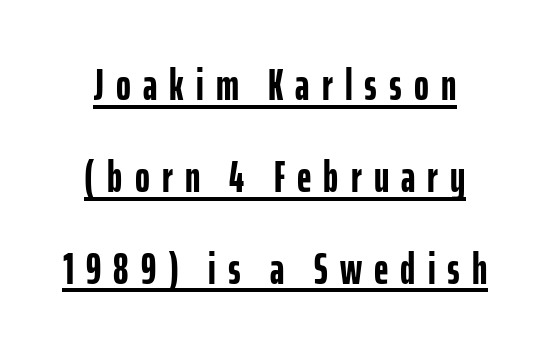
{"serif": "no", "italic": "no", "bold": "yes", "weight": "semibold", "width": "condensed", "stroke_contrast": "low", "x_height": "medium", "monospaced": "no", "underline": "yes", "align": "center", "line_spacing": "loose", "line_spacing_ratio": 2.04, "letter_spacing": "wide", "letter_spacing_em": 0.27, "glyph_px": 45}
